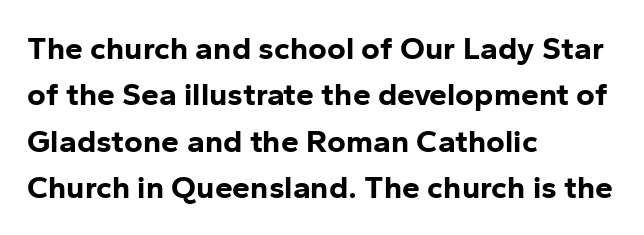
The image shows 32 px bold sans-serif type, upright; set left-aligned, normal line spacing (1.45x), normal letter spacing, not underlined; low stroke contrast and a medium x-height.
